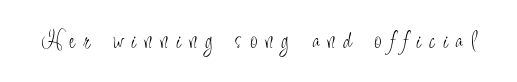
Q: Is the text bold? A: No.
Q: Is the text underlined? A: No.
Q: Is the spacing between letters normal or unusually wide? A: Unusually wide.
